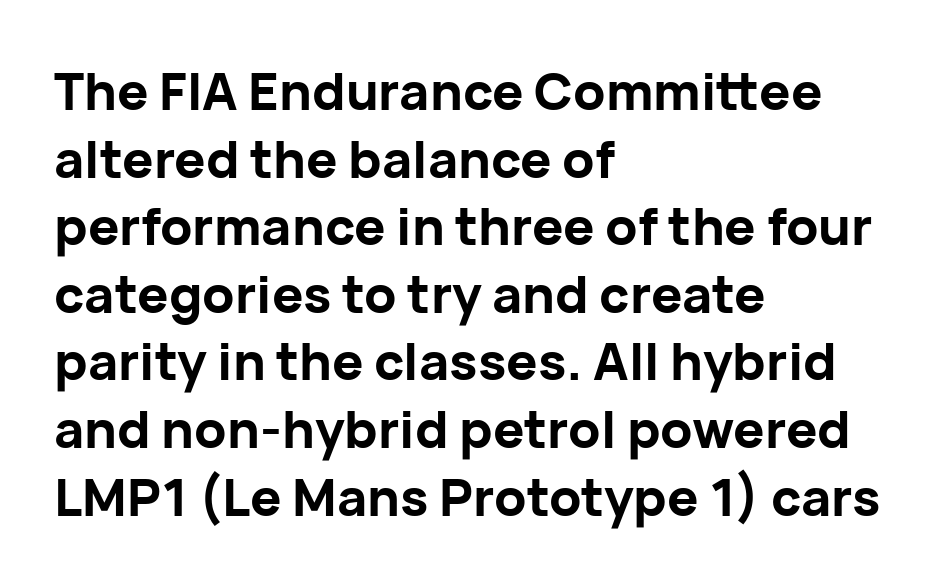
The image shows 52 px bold sans-serif type, upright; set left-aligned, normal line spacing (1.3x), normal letter spacing, not underlined; low stroke contrast and a medium x-height.
